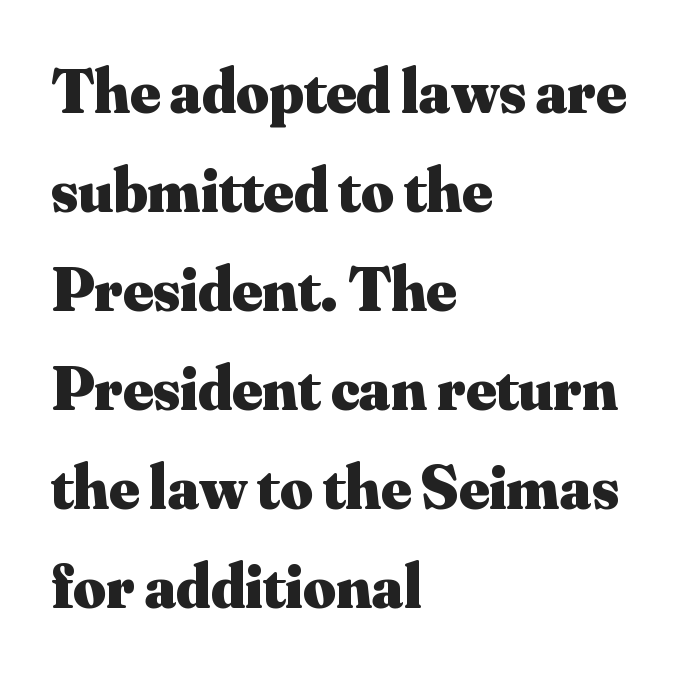
Q: Is the text bold? A: Yes.
Q: Is the text italic (slanted)? A: No, it is upright.
Q: Is the typeface a serif or a sans-serif typeface? A: Serif.
Q: Is the text underlined? A: No.
Q: How is the paragraph aligned? A: Left-aligned.
Q: Is the spacing between letters normal or unusually wide? A: Normal.
Q: Is the spacing between lines tight, normal or loose? A: Normal.
Q: Width (condensed, normal, or wide)? A: Normal.
Q: Stroke contrast? A: Medium.
Q: x-height? A: Small.
Q: Monospaced? A: No.
